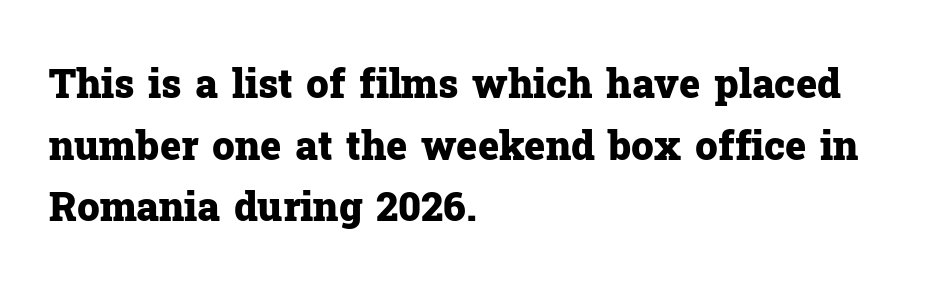
The image shows 40 px heavy serif type, upright; set left-aligned, normal line spacing (1.54x), normal letter spacing, not underlined; low stroke contrast and a medium x-height.
